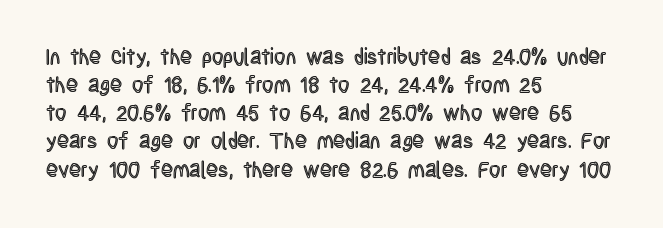
Q: Is the text italic (slanted)? A: No, it is upright.
Q: Is the text underlined? A: No.
Q: How is the paragraph aligned? A: Left-aligned.
Q: Is the spacing between letters normal or unusually wide? A: Normal.
Q: Is the spacing between lines tight, normal or loose? A: Normal.
